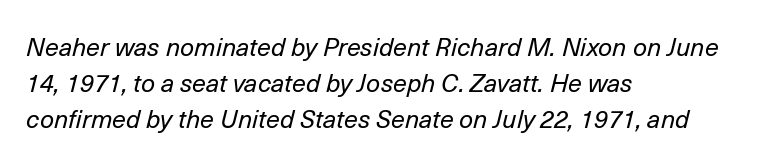
Q: Is the text bold? A: No.
Q: Is the text italic (slanted)? A: Yes, it leans right by about 14 degrees.
Q: Is the text underlined? A: No.
Q: How is the paragraph aligned? A: Left-aligned.
Q: Is the spacing between letters normal or unusually wide? A: Normal.
Q: Is the spacing between lines tight, normal or loose? A: Normal.
